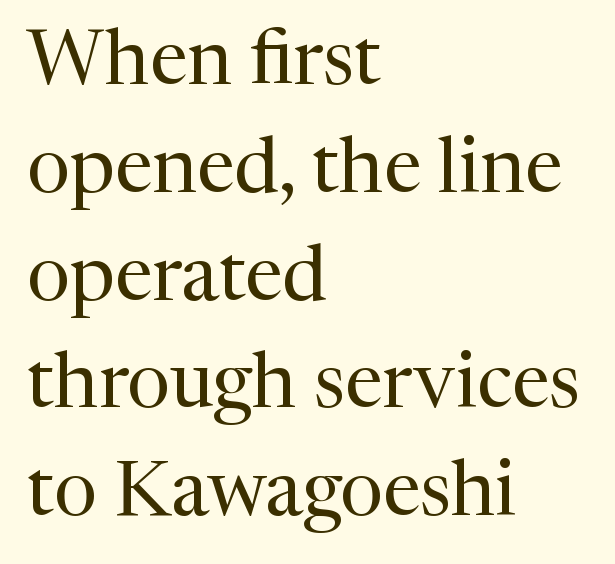
The face used here is rendered with its standard letterfit. Horizontally, the lines are justified to the leading edge only. The designer left line spacing at the default. Each letter keeps its own natural width here, so spacing adapts to shape.
